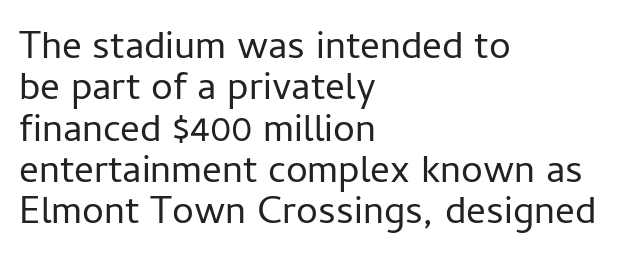
Q: Is the text bold? A: No.
Q: Is the text italic (slanted)? A: No, it is upright.
Q: Is the typeface a serif or a sans-serif typeface? A: Sans-serif.
Q: Is the text underlined? A: No.
Q: How is the paragraph aligned? A: Left-aligned.
Q: Is the spacing between letters normal or unusually wide? A: Normal.
Q: Is the spacing between lines tight, normal or loose? A: Tight.
Q: Width (condensed, normal, or wide)? A: Normal.
Q: Stroke contrast? A: Low.
Q: x-height? A: Medium.
Q: Monospaced? A: No.
